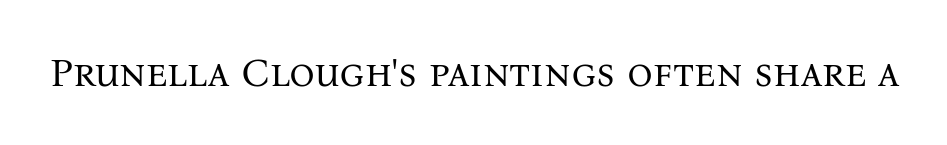
Is this a fixed-width face? No — the glyphs have proportional, varying widths. Is there any slant? The stems are plumb. No extra tracking has been applied to these lines. The characters are drawn with everyday or finer stroke widths. Unlike a clean sans, this face finishes its strokes with serifs. Beneath every word, the page is bare.
